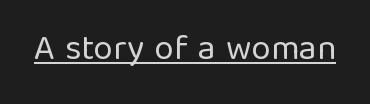
This sample uses an upright cut, with every glyph sitting square on the baseline. Do the characters align in a grid? No, the font is proportional. This is sans-serif lettering, the kind often seen on screens and signage. The type is set solid horizontally, with unmodified tracking. The cut favours lightness, reaching ordinary text weight at its darkest.
